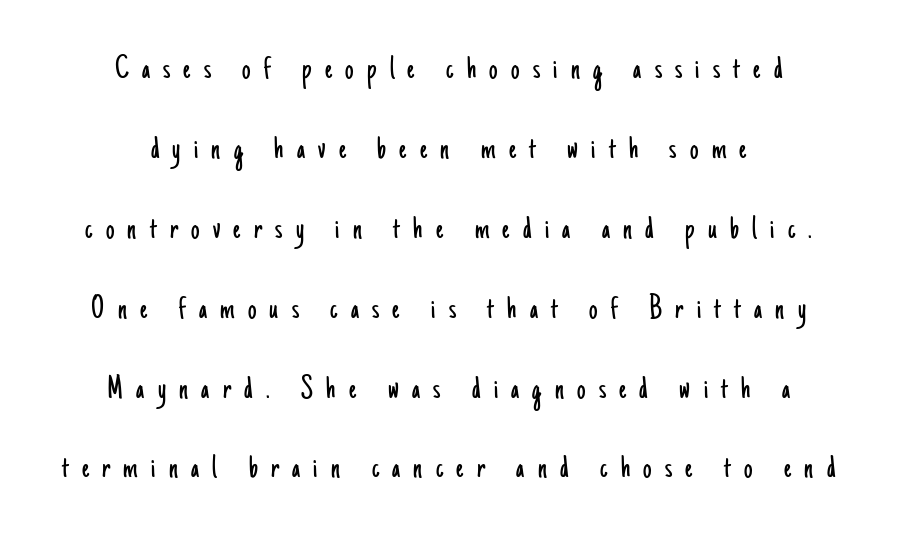
{"serif": "no", "italic": "no", "bold": "no", "weight": "light", "width": "condensed", "stroke_contrast": "low", "x_height": "small", "monospaced": "no", "underline": "no", "align": "center", "line_spacing": "loose", "line_spacing_ratio": 2.35, "letter_spacing": "wide", "letter_spacing_em": 0.39, "glyph_px": 34}
